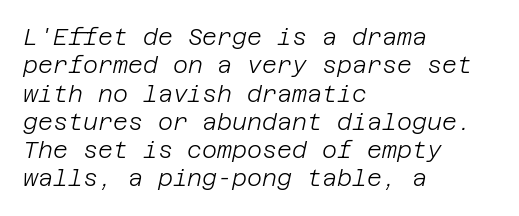
The image shows 23 px text type, italic (leaning right); set left-aligned, line spacing 1.23x, normal letter spacing, not underlined.
